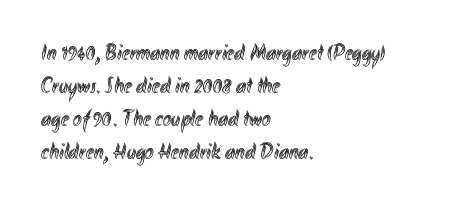
{"underline": "no", "align": "left", "line_spacing": "normal", "line_spacing_ratio": 1.43, "letter_spacing": "normal", "letter_spacing_em": 0.0, "glyph_px": 23}
